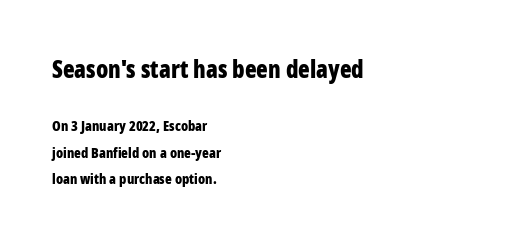
{"italic": "no", "bold": "yes", "underline": "no", "align": "left", "line_spacing_ratio": 1.88, "letter_spacing": "normal", "letter_spacing_em": 0.0, "larger_block": "first", "size_ratio": 1.71, "glyph_px": 24}
